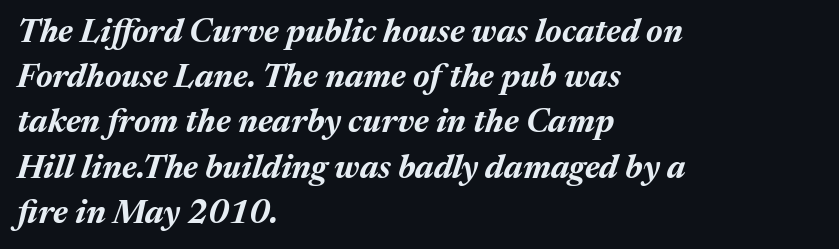
{"italic": "yes", "lean": "right", "slant_degrees": 17, "bold": "yes", "weight": "bold", "width": "normal", "stroke_contrast": "medium", "x_height": "medium", "monospaced": "no", "underline": "no", "align": "left", "line_spacing": "normal", "line_spacing_ratio": 1.37, "letter_spacing": "normal", "letter_spacing_em": 0.0, "glyph_px": 33}
